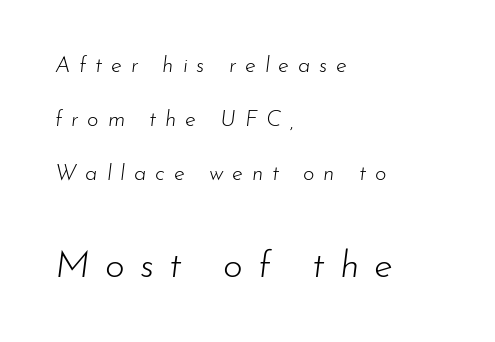
The image shows 38 px light type, italic (leaning right); set left-aligned, loose line spacing (2.46x), unusually wide letter spacing (+0.4 em), not underlined; the second (bottom) block is 1.73x larger; low stroke contrast and a small x-height.
